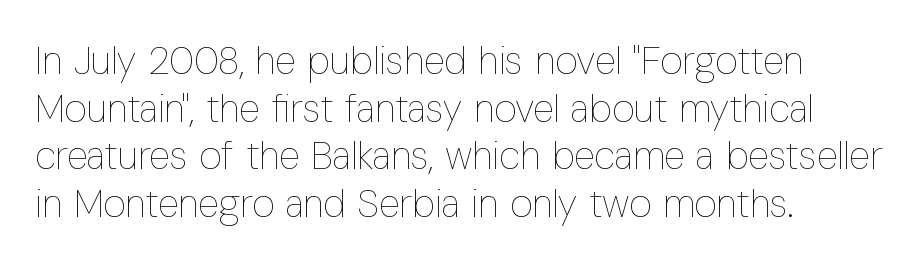
The image shows 39 px thin, condensed type, upright; set left-aligned, line spacing 1.22x, normal letter spacing, not underlined; low stroke contrast and a medium x-height.
